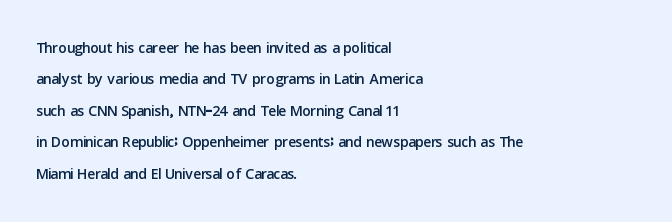
Unmarked baselines from the first word to the last. Every character sits straight up, as roman type does. The lines in this sample share a left origin and differ only in where they stop. Summary of vertical rhythm: regular, with standard interline spacing. Inter-character spacing is left at the font's built-in metrics.
